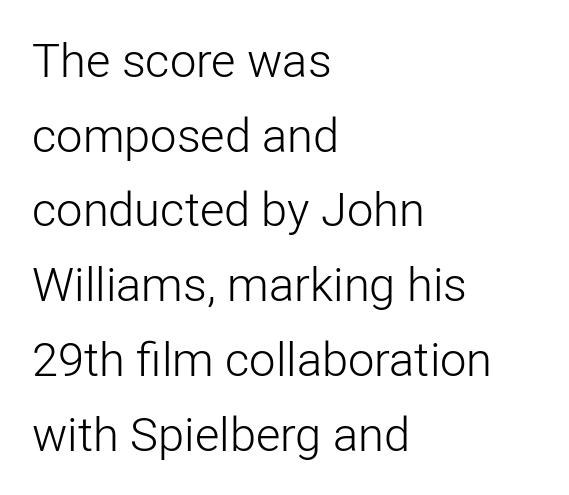
Rendered with straight, roman letterforms. Are there feet on the stems? There aren't — it's a sans. The typeface has the unassuming heft of standard copy or less. The rendering keeps characters at their native spacing. The passage shown is typed in a proportional face where columns would drift. Only glyphs here, with clear space below each row.
